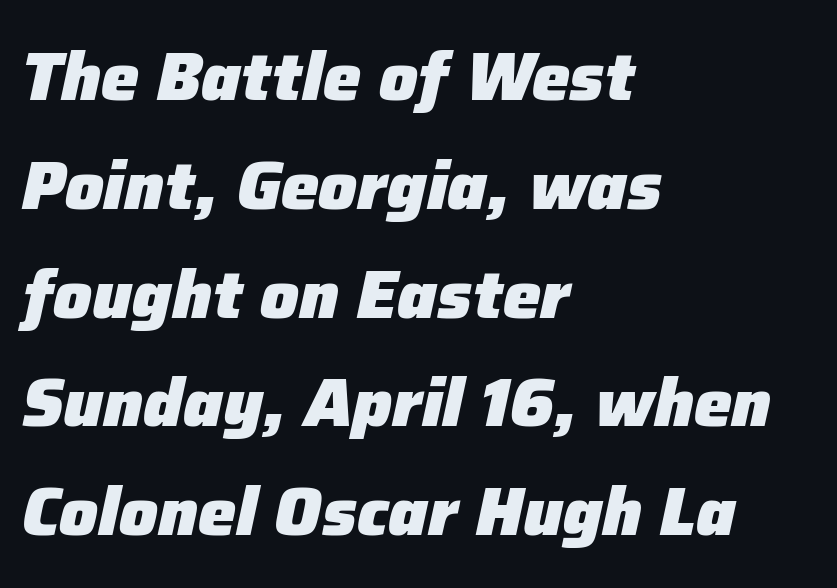
The image shows 68 px heavy type, italic (leaning right); set left-aligned, normal line spacing (1.6x), normal letter spacing, not underlined; low stroke contrast and a medium x-height.
